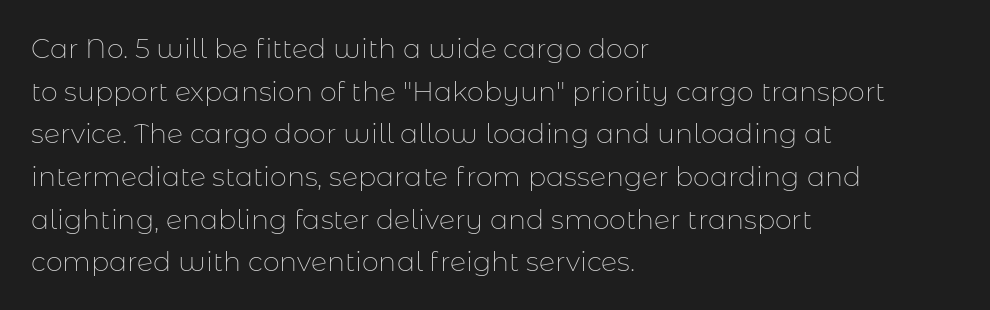
{"italic": "no", "bold": "no", "underline": "no", "align": "left", "line_spacing": "normal", "line_spacing_ratio": 1.58, "letter_spacing": "normal", "letter_spacing_em": 0.0, "glyph_px": 27}
